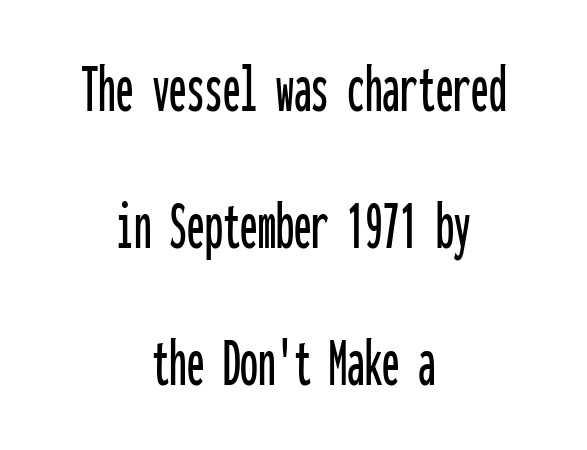
{"serif": "no", "italic": "no", "width": "condensed", "stroke_contrast": "low", "x_height": "medium", "monospaced": "yes", "underline": "no", "align": "center", "line_spacing": "loose", "line_spacing_ratio": 1.93, "letter_spacing": "normal", "letter_spacing_em": 0.0, "glyph_px": 71}
